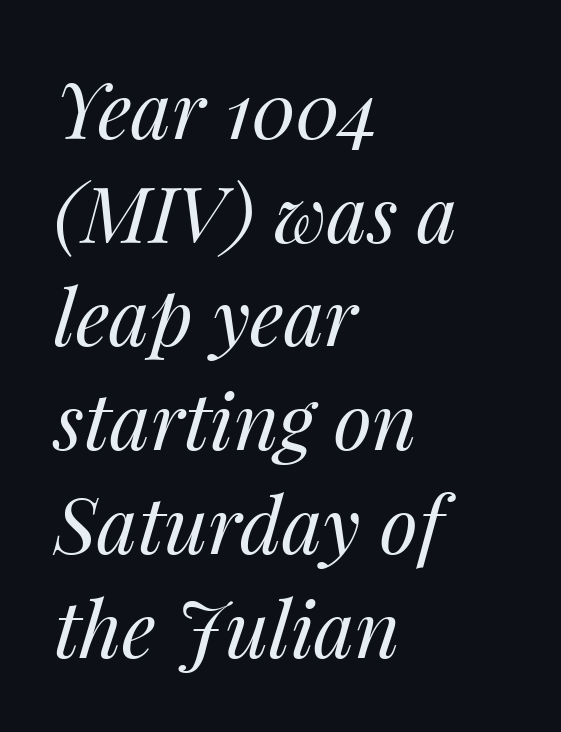
Caption: face not bold, strokes unweighted. In terms of letterspacing, this is plain default setting. Looks like regular typesetting: each glyph gets only the width it needs. The passage shown leans; its letterforms are oblique. The area under the type is left untouched. Summary of vertical rhythm: regular, with standard interline spacing.
